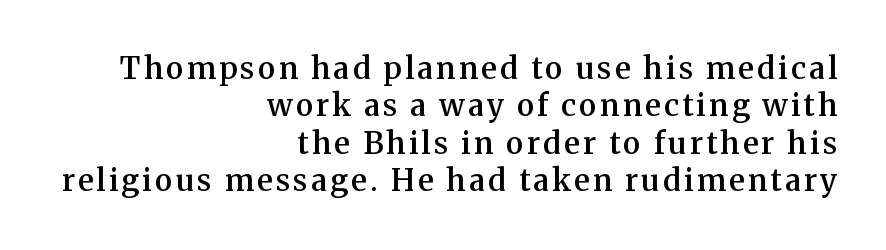
Q: Is the text bold? A: Semi-bold.
Q: Is the text italic (slanted)? A: No, it is upright.
Q: Is the typeface a serif or a sans-serif typeface? A: Serif.
Q: Is the text underlined? A: No.
Q: How is the paragraph aligned? A: Right-aligned.
Q: Is the spacing between lines tight, normal or loose? A: Normal.
Q: Width (condensed, normal, or wide)? A: Normal.
Q: Stroke contrast? A: Medium.
Q: x-height? A: Medium.
Q: Monospaced? A: No.
